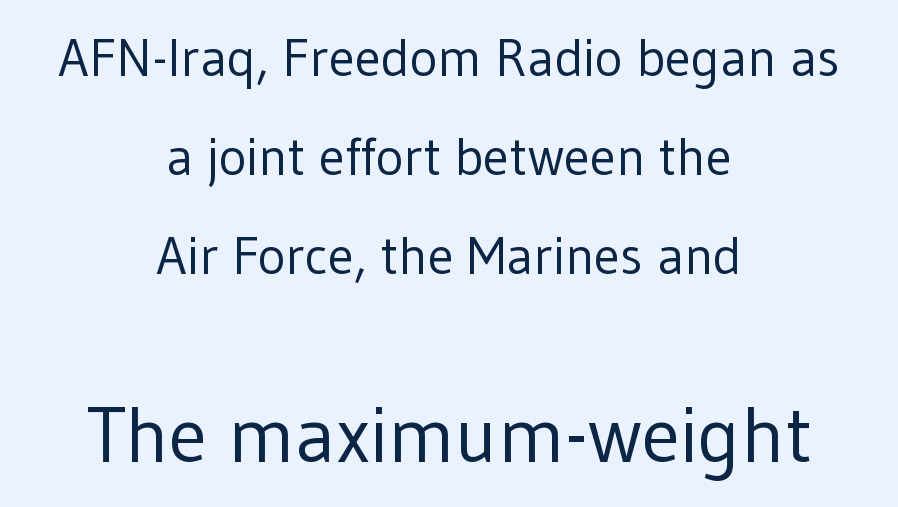
Underline: absent. Do the characters align in a grid? No, the font is proportional. Standard letterfit; no display-style spreading of the glyphs. In terms of letterform style, serifs are entirely absent. The type sits square on the baseline with zero lean.
